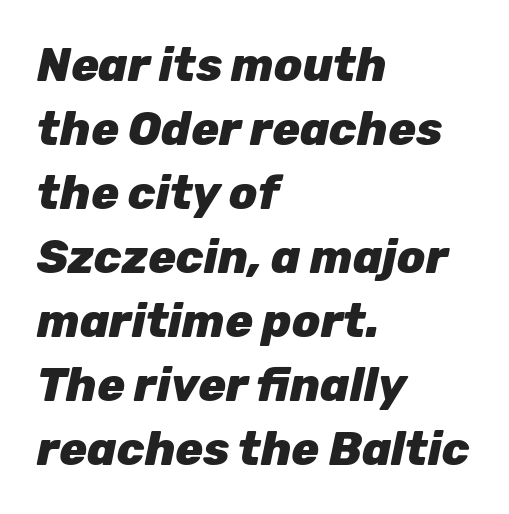
The image shows 46 px heavy type, italic (leaning right); set left-aligned, normal line spacing (1.39x), normal letter spacing, not underlined; low stroke contrast and a medium x-height.
